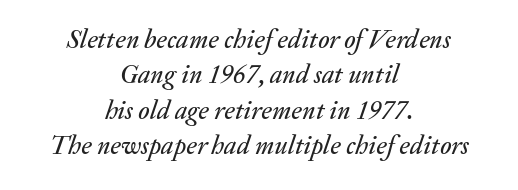
The image shows 26 px text type, italic (leaning right); set centered, normal line spacing (1.36x), normal letter spacing, not underlined.
